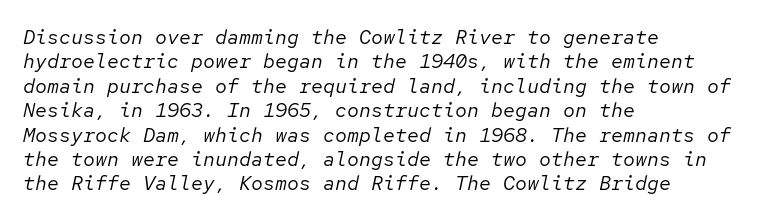
{"italic": "yes", "lean": "right", "slant_degrees": 12, "bold": "no", "underline": "no", "align": "left", "line_spacing_ratio": 1.22, "letter_spacing": "normal", "letter_spacing_em": 0.0, "glyph_px": 20}
